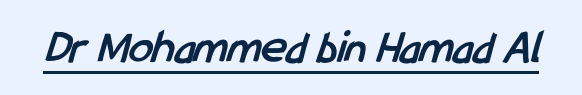
Thick stems and heavy bowls — unmistakably bold. In designer terms, the underline attribute is active on this setting. Spacing between characters is what you'd get straight out of the box. These lines are rendered in a variable-pitch font. In terms of letterform style, serifs are entirely absent.
